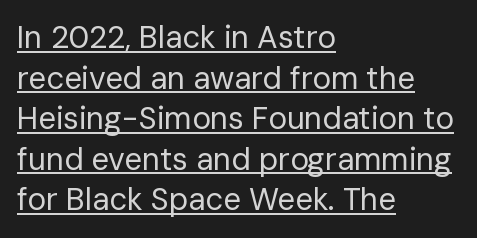
The image shows 31 px regular-weight sans-serif type, upright; set left-aligned, normal line spacing (1.31x), normal letter spacing, underlined; low stroke contrast and a medium x-height.
